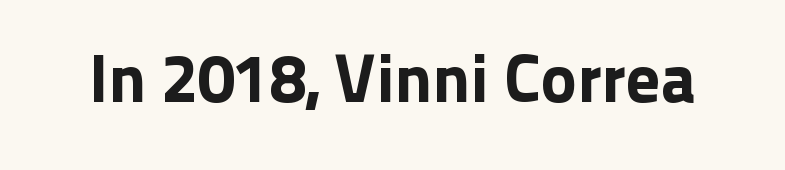
Note: no serifs on the glyphs. The foot of each line stays bare and open. The lettering stays uniformly vertical, giving the passage a roman look. Note the varied advance widths — an 'i' is clearly narrower than an 'm'. Characters follow at the spacing the type designer built in.
